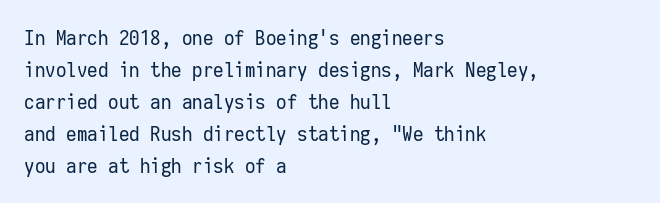
Q: Is the text bold? A: No.
Q: Is the text italic (slanted)? A: No, it is upright.
Q: Is the text underlined? A: No.
Q: How is the paragraph aligned? A: Left-aligned.
Q: Is the spacing between letters normal or unusually wide? A: Normal.
Q: Is the spacing between lines tight, normal or loose? A: Normal.
